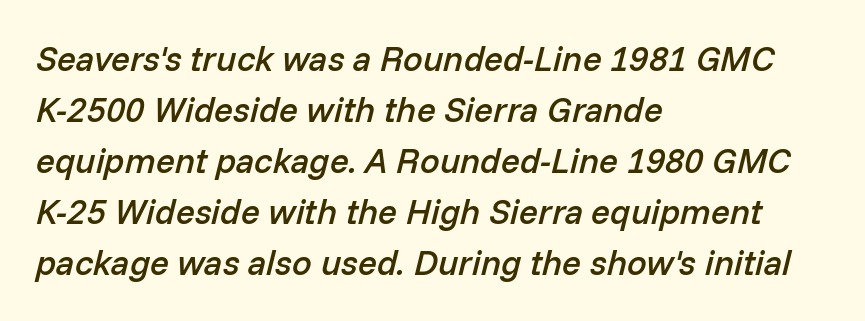
The image shows 35 px semibold type, italic (leaning right); set left-aligned, normal line spacing (1.46x), normal letter spacing, not underlined; low stroke contrast and a medium x-height.
